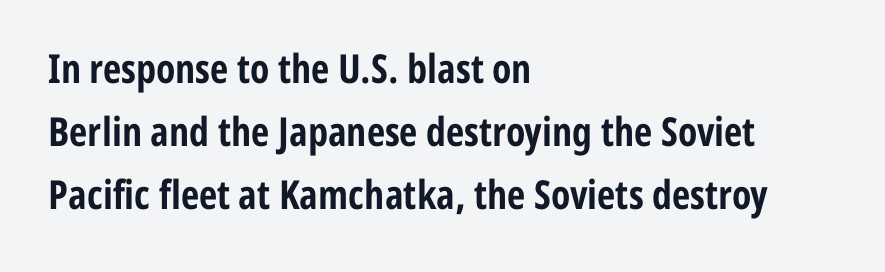
Regarding serifs, this sample does without them. Each line starts at the same left margin while the right side varies. A typesetter would mark this as roman, not italic. Vertical spacing — default.
